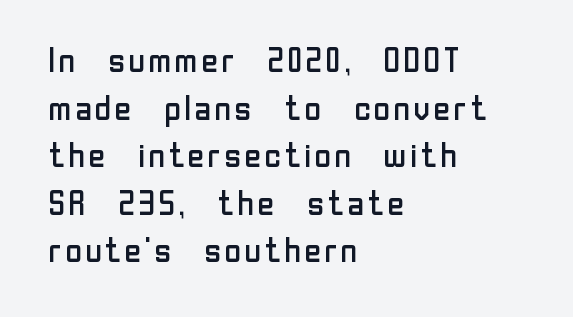
Check the space under the baseline: it is left empty. Weight: not bold — regular or lighter. Proportional: the letters do not fall into vertical columns. If you drew a line through each stem, it would be perfectly vertical. The letters sit at their default tracking, neither squeezed nor spread. Summary of vertical rhythm: regular, with standard interline spacing.
